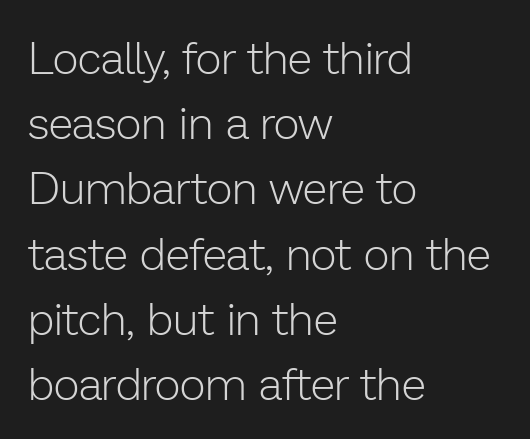
Do the characters align in a grid? No, the font is proportional. Are there feet on the stems? There aren't — it's a sans. Caption: multi-line text, flush left, ragged right. The letterforms sit at book weight or below. Does the lettering tilt? It doesn't — this is upright. A typesetter would call this leading conventional body-copy spacing.
